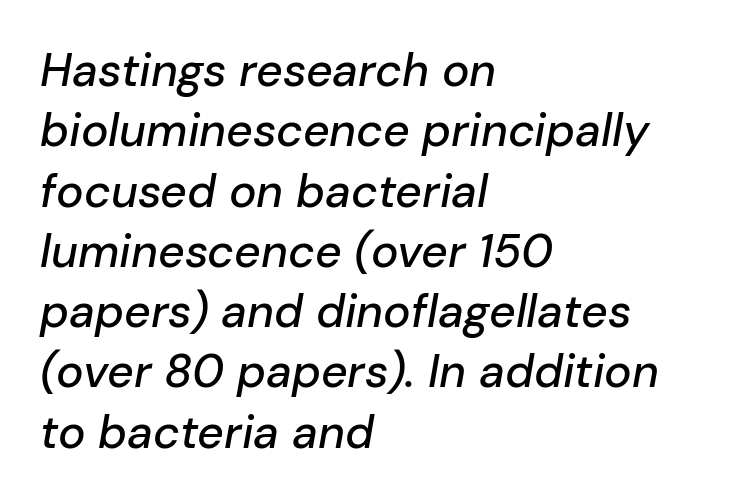
The specimen omits any rule beneath the text block's lines. Yep, that's italic — everything's leaning. These lines are rendered in a variable-pitch font. Alignment: flush left. Letter spacing: default.
